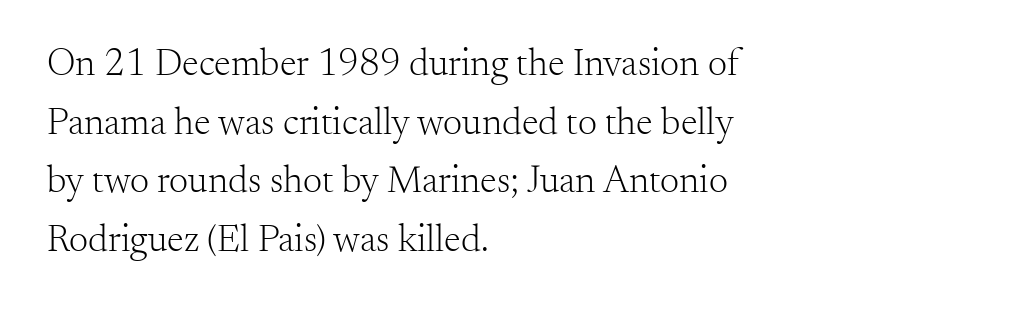
The image shows 38 px light serif type, upright; set left-aligned, normal line spacing (1.54x), normal letter spacing, not underlined; medium stroke contrast and a small x-height.
